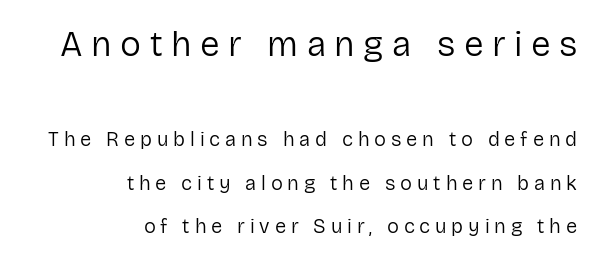
The image shows 35 px regular-weight sans-serif type, upright; set right-aligned, loose line spacing (2.18x), unusually wide letter spacing (+0.24 em), not underlined; the first (top) block is 1.75x larger; low stroke contrast and a medium x-height.
